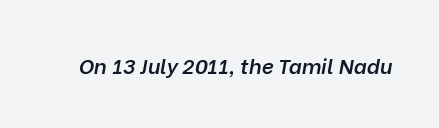
Students, note that the glyphs here touch the page at normal intervals. Descender tails drop into unmarked territory. Slant detected: the letters are inclined. Is the type bold? Partly — it's a semibold, heavier than regular but not fully bold.
